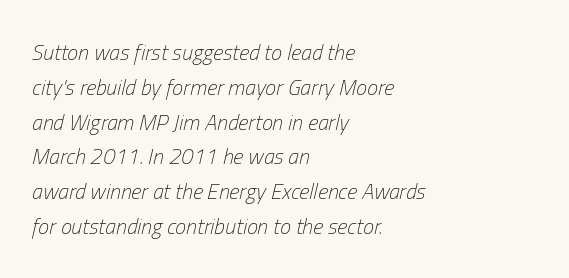
The font sits on the lighter half of the weight spectrum, regular included. The rendering uses a moderate line-height, typical for paragraphs. Does extra space separate the letters? No, they use regular spacing. Typeset ragged right — the left edge is the straight one.
